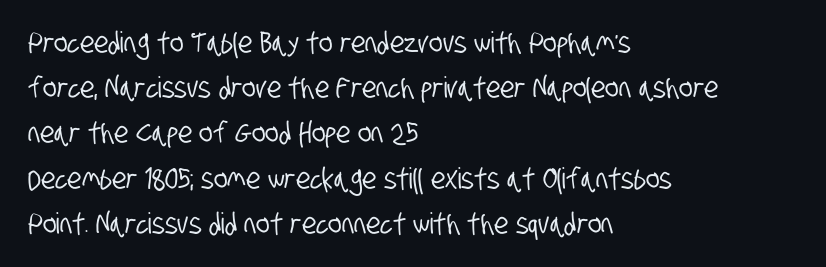
Q: Is the typeface a serif or a sans-serif typeface? A: Sans-serif.
Q: Is the text underlined? A: No.
Q: How is the paragraph aligned? A: Left-aligned.
Q: Is the spacing between letters normal or unusually wide? A: Normal.
Q: Is the spacing between lines tight, normal or loose? A: Normal.
Q: Width (condensed, normal, or wide)? A: Condensed.
Q: Stroke contrast? A: Low.
Q: x-height? A: Large.
Q: Monospaced? A: No.
